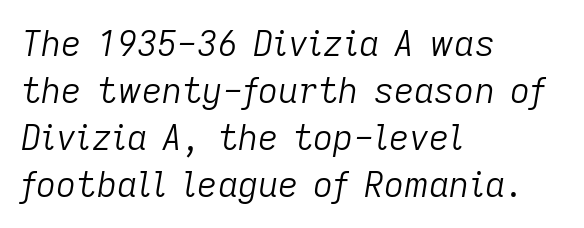
The image shows 35 px light type, italic (leaning right); set left-aligned, normal line spacing (1.34x), normal letter spacing, not underlined; low stroke contrast and a medium x-height.
